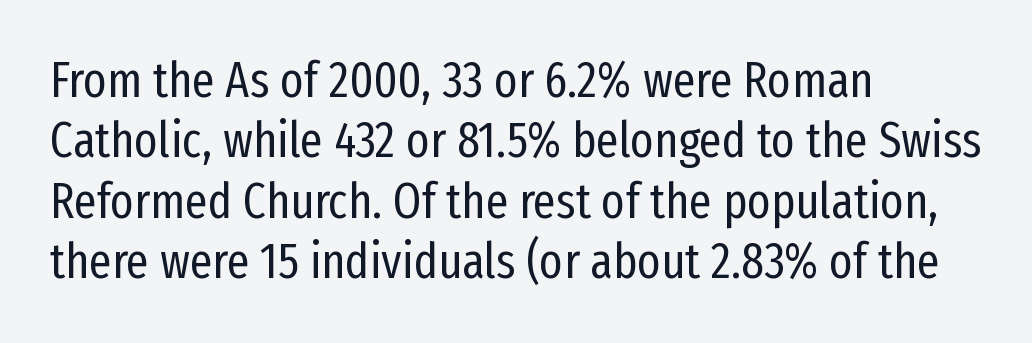
{"serif": "no", "italic": "no", "bold": "no", "weight": "regular", "width": "condensed", "stroke_contrast": "low", "x_height": "medium", "monospaced": "no", "underline": "no", "align": "left", "line_spacing_ratio": 1.21, "letter_spacing": "normal", "letter_spacing_em": 0.0, "glyph_px": 50}
